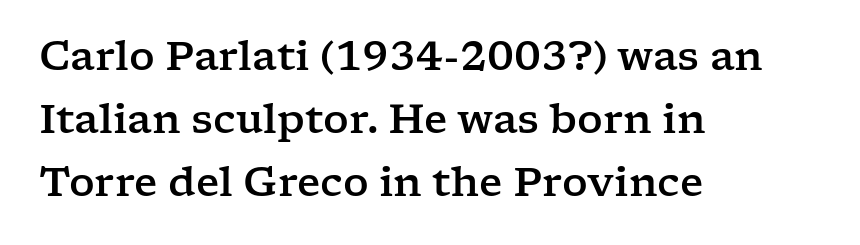
The image shows 40 px wide serif type, upright; set left-aligned, normal line spacing (1.57x), normal letter spacing, not underlined; low stroke contrast and a medium x-height.
